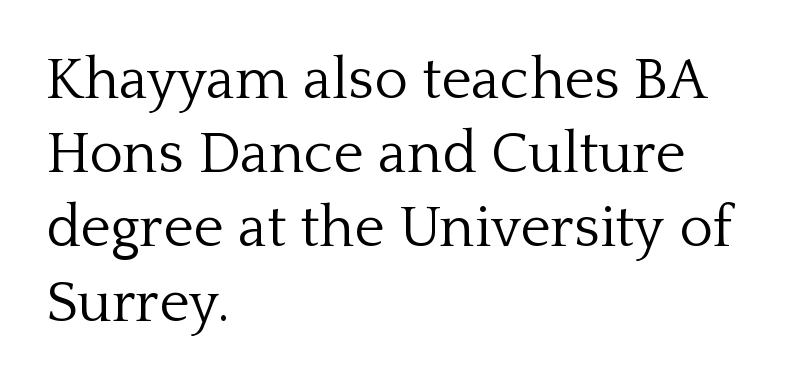
Q: Is the text bold? A: No.
Q: Is the text italic (slanted)? A: No, it is upright.
Q: Is the typeface a serif or a sans-serif typeface? A: Serif.
Q: Is the text underlined? A: No.
Q: How is the paragraph aligned? A: Left-aligned.
Q: Is the spacing between letters normal or unusually wide? A: Normal.
Q: Is the spacing between lines tight, normal or loose? A: Normal.
Q: Width (condensed, normal, or wide)? A: Normal.
Q: Stroke contrast? A: Low.
Q: x-height? A: Medium.
Q: Monospaced? A: No.
